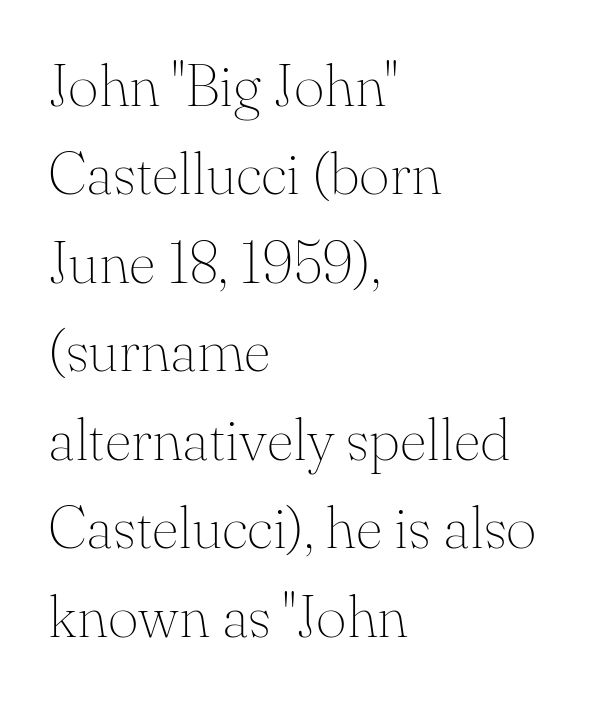
Each word holds together tightly as a unit, with standard inter-letter gaps. Typographically, this falls in the serif category. The rendering uses natural spacing where letterforms have individual widths. Caption: multi-line text, flush left, ragged right.
